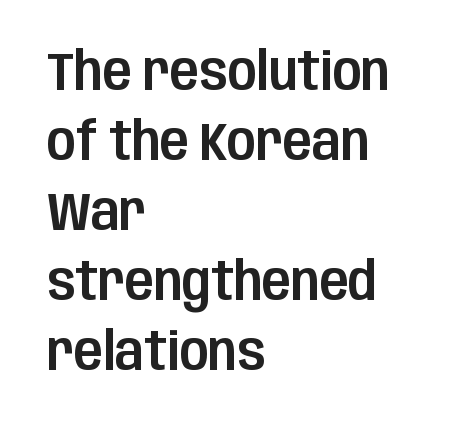
Proportional: the letters do not fall into vertical columns. The foot of each line stays bare and open. Which margin do the lines hug? The left one — the right edge is uneven. Observe the absence of serifs on each vertical stroke in this sample.
